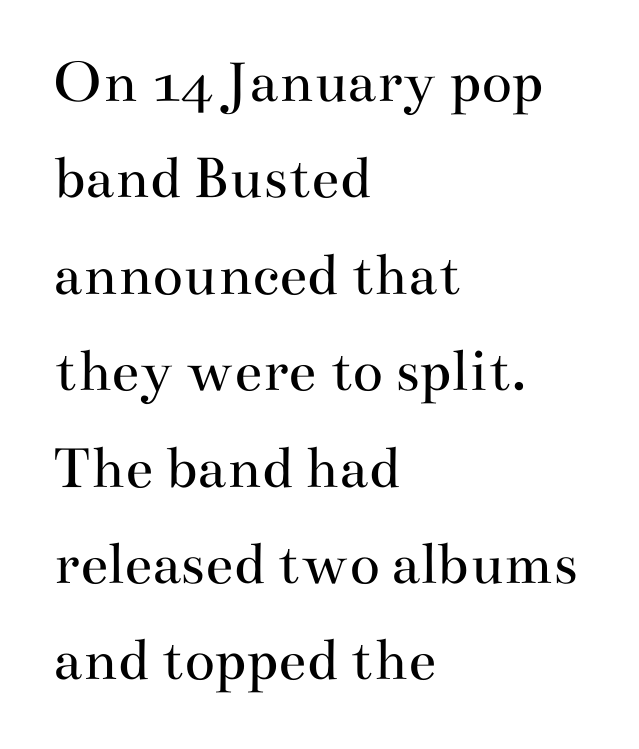
Q: Is the text bold? A: No.
Q: Is the text italic (slanted)? A: No, it is upright.
Q: Is the typeface a serif or a sans-serif typeface? A: Serif.
Q: Is the text underlined? A: No.
Q: How is the paragraph aligned? A: Left-aligned.
Q: Is the spacing between letters normal or unusually wide? A: Normal.
Q: Is the spacing between lines tight, normal or loose? A: Normal.
Q: Width (condensed, normal, or wide)? A: Wide.
Q: Stroke contrast? A: Medium.
Q: x-height? A: Small.
Q: Monospaced? A: No.
